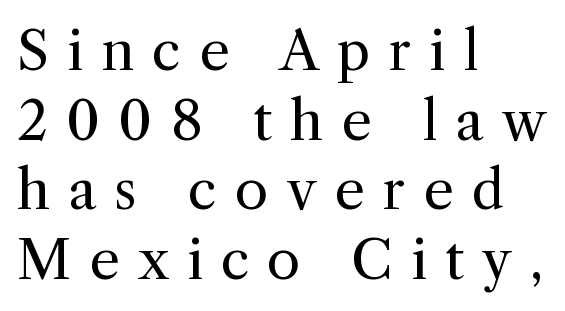
Q: Is the text bold? A: No.
Q: Is the text italic (slanted)? A: No, it is upright.
Q: Is the typeface a serif or a sans-serif typeface? A: Serif.
Q: Is the text underlined? A: No.
Q: How is the paragraph aligned? A: Left-aligned.
Q: Is the spacing between letters normal or unusually wide? A: Unusually wide.
Q: Is the spacing between lines tight, normal or loose? A: Normal.
Q: Width (condensed, normal, or wide)? A: Normal.
Q: x-height? A: Medium.
Q: Monospaced? A: No.
